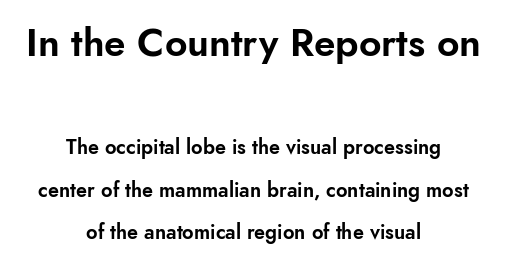
The passage shown is typeset with a sans-serif family. In CSS terms this would be text-align: center. Spacing between characters is what you'd get straight out of the box. Here the first block reads like a headline and the second like body copy. Note the varied advance widths — an 'i' is clearly narrower than an 'm'.
